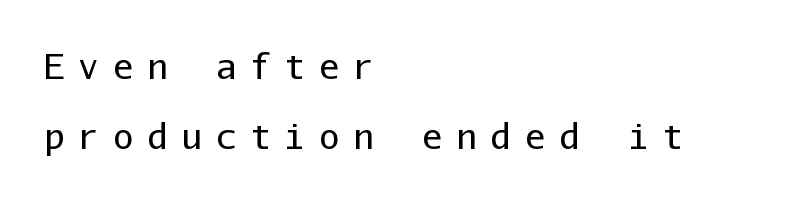
The image shows 34 px regular-weight sans-serif type, upright, monospaced; set left-aligned, loose line spacing (2.07x), unusually wide letter spacing (+0.41 em), not underlined; low stroke contrast and a medium x-height.
